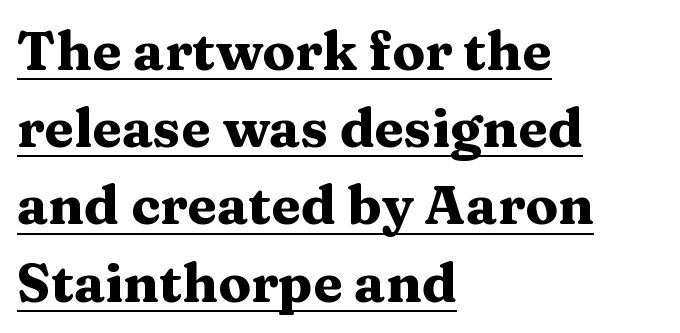
Italic: no, the glyphs are upright roman. A typesetter would call this proportional, since set widths differ per character. On the weight axis this lands at bold, roughly 700. Summary of vertical rhythm: regular, with standard interline spacing.
